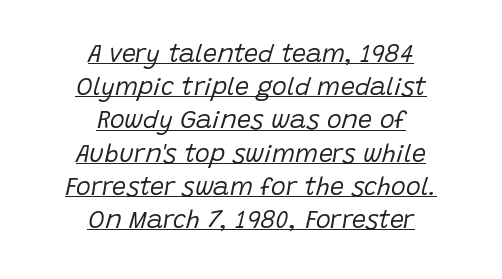
Compared with typical paragraphs, the rows here are spaced about the same. This rendering uses center alignment, leaving both contours irregular but symmetric. This is not heavy type; no bold has been used. Here the glyphs are tracked normally, forming tight word shapes. In designer terms, the underline attribute is active on this setting.
